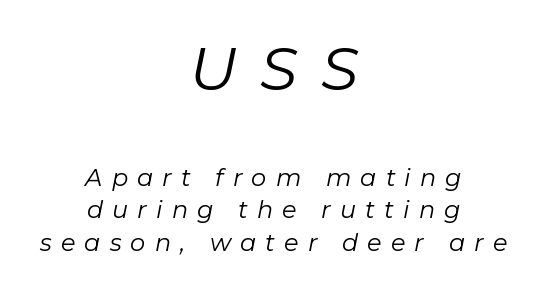
The letters are spread apart with noticeably loose tracking. Spacing verdict: proportional, widths tailored to each character. Heft: none added — not bold. The glyphs are unaccompanied by any horizontal stroke below them. Caption: upper text group enlarged, lower text group reduced. Style check: oblique.
